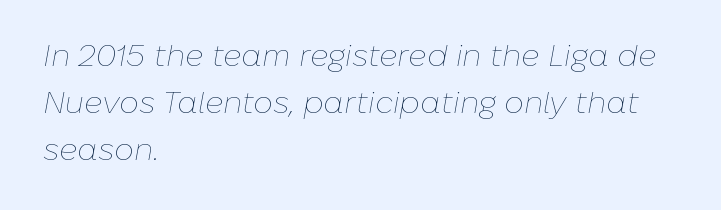
The image shows 31 px thin type, italic (leaning right); set left-aligned, normal line spacing (1.51x), normal letter spacing, not underlined; low stroke contrast and a medium x-height.
